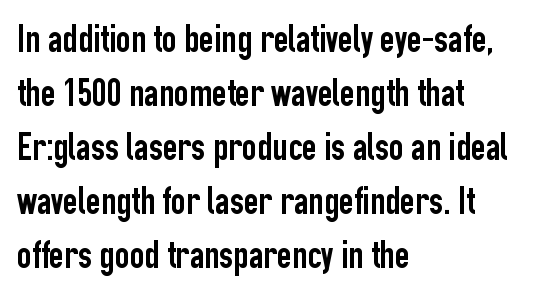
The letters advance in unequal steps, a hallmark of proportional type. A student would call this left alignment; a typographer would say flush left, rag right. The rendering shows plain stroke endings on the letterforms — a sans-serif design. Regular leading. Only glyphs here, with clear space below each row.
